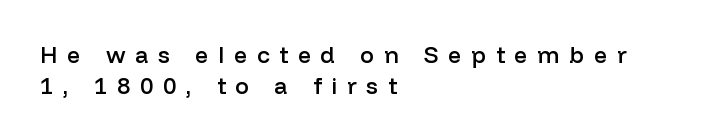
Q: Is the text bold? A: Semi-bold.
Q: Is the text italic (slanted)? A: No, it is upright.
Q: Is the text underlined? A: No.
Q: How is the paragraph aligned? A: Left-aligned.
Q: Is the spacing between letters normal or unusually wide? A: Unusually wide.
Q: Is the spacing between lines tight, normal or loose? A: Normal.
